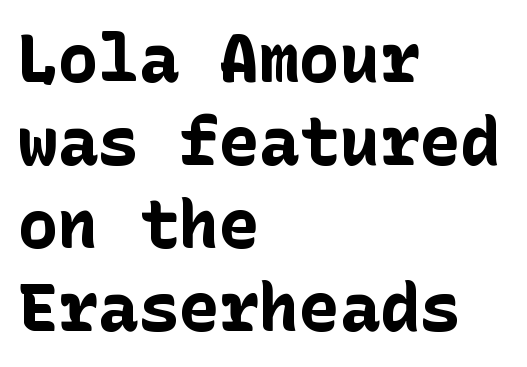
The image shows 67 px bold sans-serif type, upright; set left-aligned, line spacing 1.24x, normal letter spacing, not underlined; low stroke contrast and a medium x-height.
